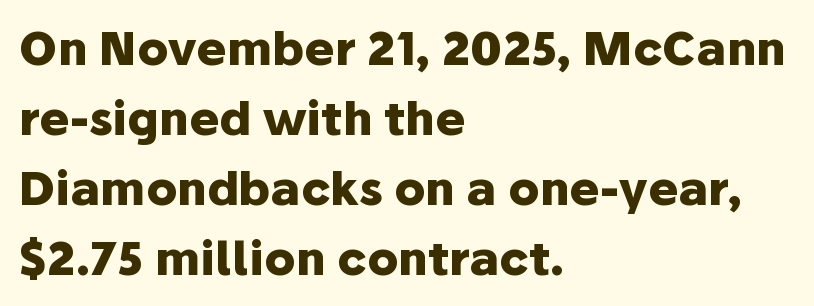
Q: Is the text bold? A: Yes.
Q: Is the text italic (slanted)? A: No, it is upright.
Q: Is the typeface a serif or a sans-serif typeface? A: Sans-serif.
Q: Is the text underlined? A: No.
Q: How is the paragraph aligned? A: Left-aligned.
Q: Is the spacing between letters normal or unusually wide? A: Normal.
Q: Is the spacing between lines tight, normal or loose? A: Normal.
Q: Width (condensed, normal, or wide)? A: Normal.
Q: Stroke contrast? A: Low.
Q: x-height? A: Medium.
Q: Monospaced? A: No.
